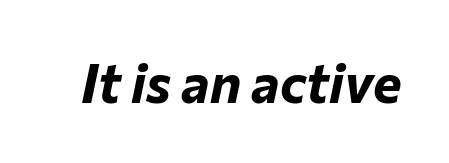
The image shows 54 px bold type, italic (leaning right); set normal letter spacing, not underlined; low stroke contrast and a medium x-height.
